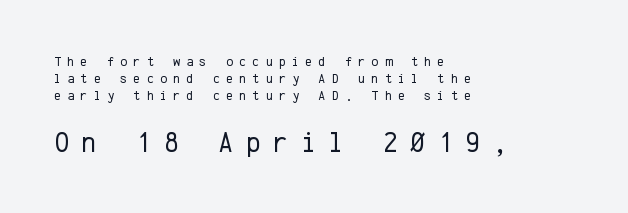
Q: Is the text bold? A: No.
Q: Is the text italic (slanted)? A: No, it is upright.
Q: Is the typeface a serif or a sans-serif typeface? A: Sans-serif.
Q: Is the text underlined? A: No.
Q: How is the paragraph aligned? A: Left-aligned.
Q: Is the spacing between letters normal or unusually wide? A: Unusually wide.
Q: Which block of text is set in a larger size, the first (top) or the second (bottom)? A: The second (bottom) one.
Q: Width (condensed, normal, or wide)? A: Normal.
Q: Stroke contrast? A: Low.
Q: x-height? A: Medium.
Q: Monospaced? A: Yes.
